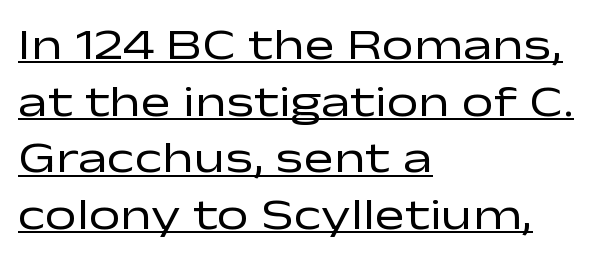
{"serif": "no", "italic": "no", "bold": "no", "weight": "regular", "width": "wide", "stroke_contrast": "low", "x_height": "medium", "monospaced": "no", "underline": "yes", "align": "left", "line_spacing": "normal", "line_spacing_ratio": 1.26, "letter_spacing": "normal", "letter_spacing_em": 0.0, "glyph_px": 45}
